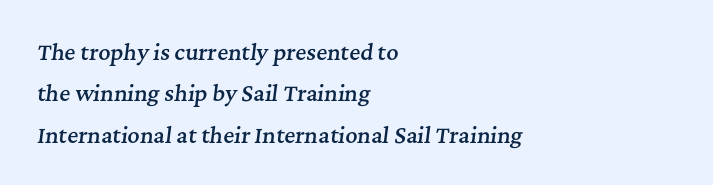
{"italic": "yes", "lean": "right", "slant_degrees": 7, "bold": "semi", "underline": "no", "align": "left", "line_spacing": "loose", "line_spacing_ratio": 1.97, "letter_spacing": "normal", "letter_spacing_em": 0.0, "glyph_px": 21}
